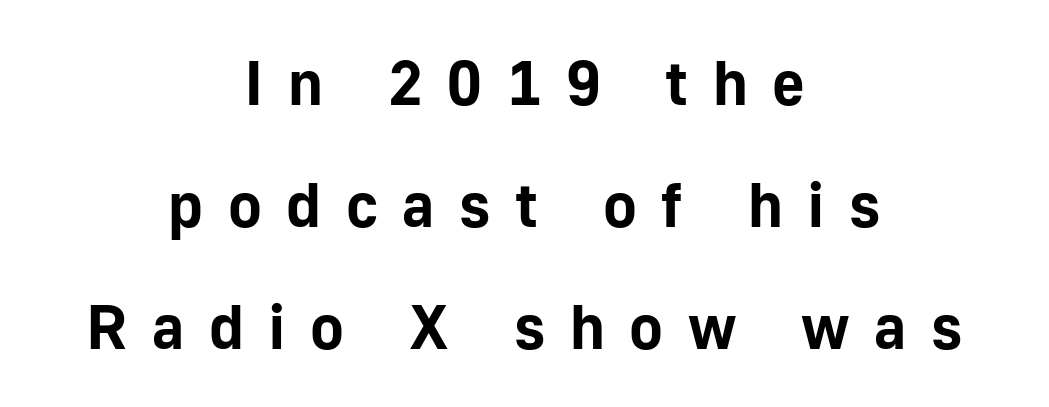
{"serif": "no", "italic": "no", "bold": "yes", "weight": "bold", "width": "normal", "stroke_contrast": "low", "x_height": "medium", "monospaced": "no", "underline": "no", "align": "center", "line_spacing": "loose", "line_spacing_ratio": 1.94, "letter_spacing": "wide", "letter_spacing_em": 0.39, "glyph_px": 63}
